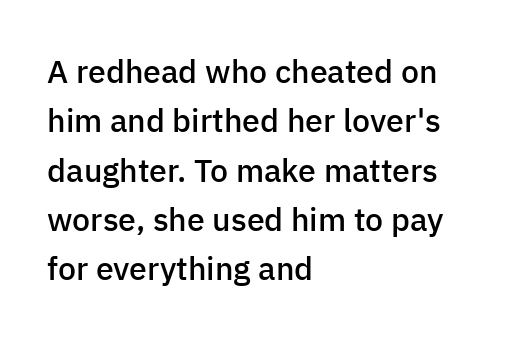
{"serif": "no", "italic": "no", "bold": "semi", "weight": "semibold", "width": "normal", "stroke_contrast": "low", "x_height": "medium", "monospaced": "no", "underline": "no", "align": "left", "line_spacing": "normal", "line_spacing_ratio": 1.54, "letter_spacing": "normal", "letter_spacing_em": 0.0, "glyph_px": 32}
